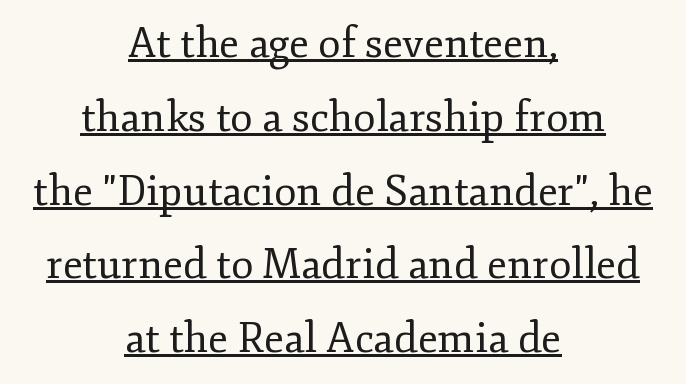
{"serif": "yes", "italic": "no", "bold": "no", "weight": "regular", "width": "normal", "stroke_contrast": "low", "x_height": "small", "monospaced": "no", "underline": "yes", "align": "center", "line_spacing_ratio": 1.8, "letter_spacing": "normal", "letter_spacing_em": 0.0, "glyph_px": 41}
